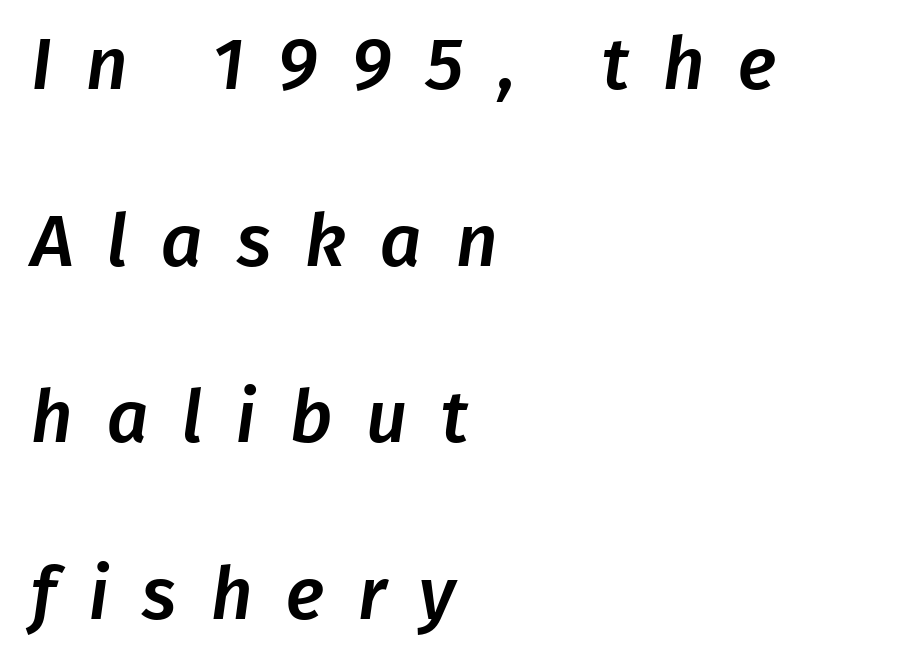
The image shows 73 px sans-serif type; set left-aligned, loose line spacing (2.42x), unusually wide letter spacing (+0.46 em), not underlined; low stroke contrast and a medium x-height.
